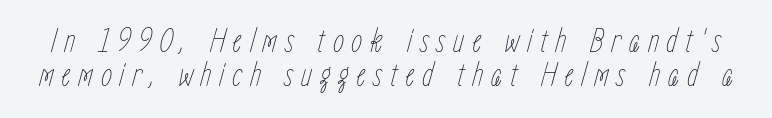
{"italic": "yes", "lean": "right", "slant_degrees": 15, "bold": "no", "weight": "thin", "width": "condensed", "stroke_contrast": "low", "x_height": "medium", "monospaced": "no", "underline": "no", "line_spacing": "tight", "line_spacing_ratio": 0.95, "letter_spacing": "wide", "letter_spacing_em": 0.21, "glyph_px": 36}
